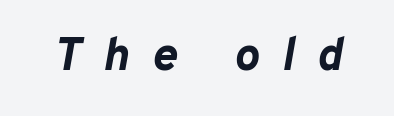
{"italic": "yes", "lean": "right", "slant_degrees": 10, "bold": "yes", "weight": "bold", "width": "normal", "stroke_contrast": "low", "x_height": "medium", "monospaced": "no", "underline": "no", "letter_spacing": "wide", "letter_spacing_em": 0.48, "glyph_px": 47}
